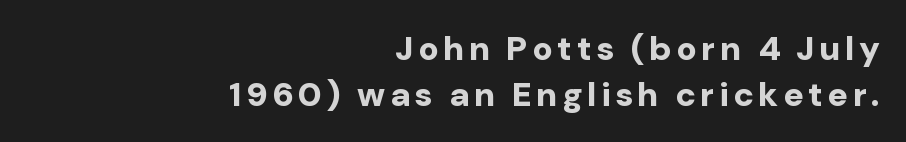
A student would call this right alignment; a typographer would say flush right, rag left. Chunky letters — that's bold for sure. Underline: absent. Regarding serifs, this sample does without them. The letters stand straight up with perfectly vertical stems. These lines are rendered in a variable-pitch font.
